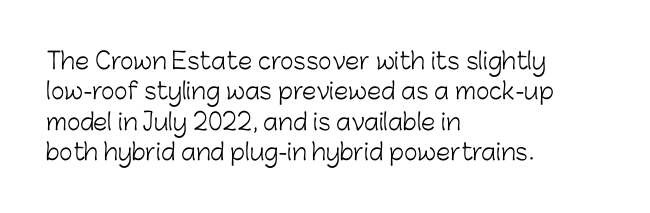
The image shows 23 px text type, upright; set left-aligned, normal line spacing (1.32x), normal letter spacing, not underlined.
